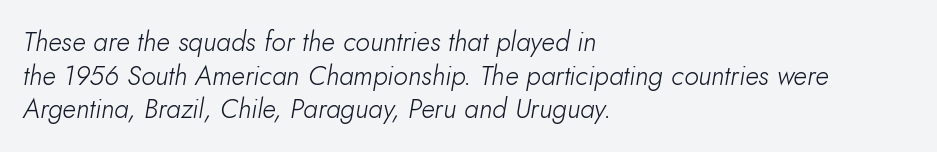
The image shows 27 px text type, italic (leaning right); set left-aligned, normal line spacing (1.25x), normal letter spacing, not underlined.
